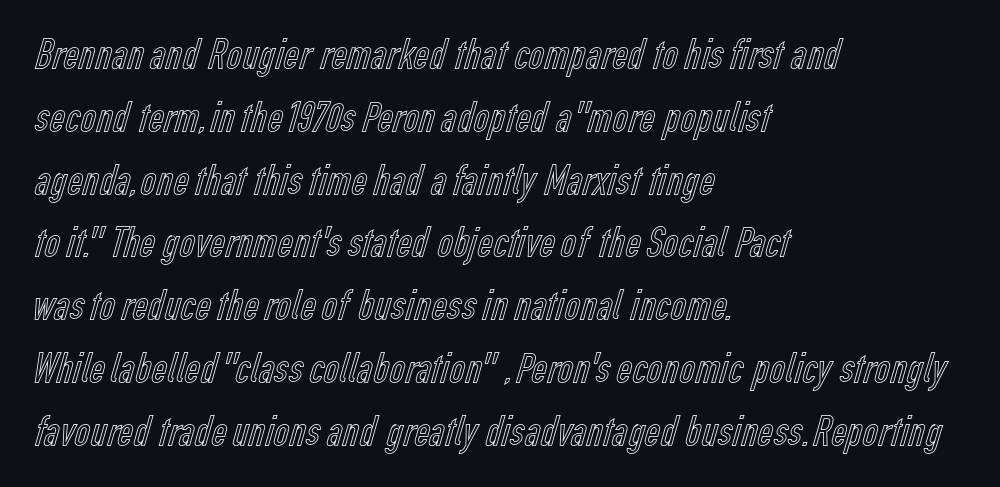
The face used here is rendered with its standard letterfit. A student would call this left alignment; a typographer would say flush left, rag right. Quick note: underline off. Horizontal bands of white between lines are of average thickness. Do the characters align in a grid? No, the font is proportional.
